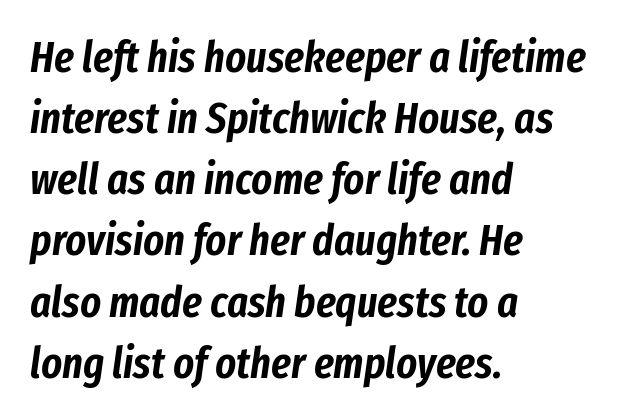
{"italic": "yes", "lean": "right", "slant_degrees": 8, "width": "condensed", "stroke_contrast": "low", "x_height": "medium", "monospaced": "no", "underline": "no", "align": "left", "line_spacing": "normal", "line_spacing_ratio": 1.39, "letter_spacing": "normal", "letter_spacing_em": 0.0, "glyph_px": 44}
